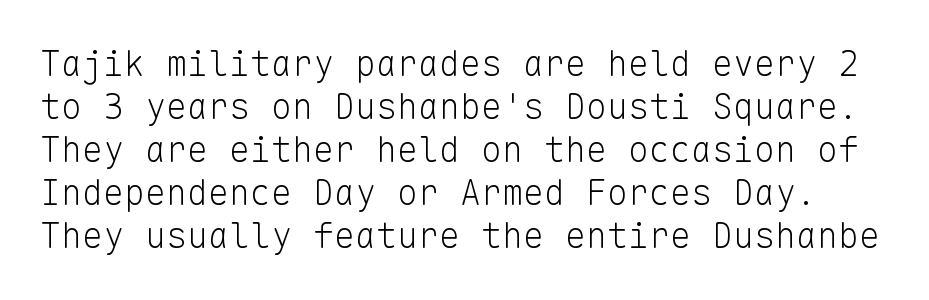
Q: Is the text bold? A: No.
Q: Is the text italic (slanted)? A: No, it is upright.
Q: Is the typeface a serif or a sans-serif typeface? A: Sans-serif.
Q: Is the text underlined? A: No.
Q: Is the spacing between letters normal or unusually wide? A: Normal.
Q: Width (condensed, normal, or wide)? A: Normal.
Q: Stroke contrast? A: Low.
Q: x-height? A: Medium.
Q: Monospaced? A: Yes.
